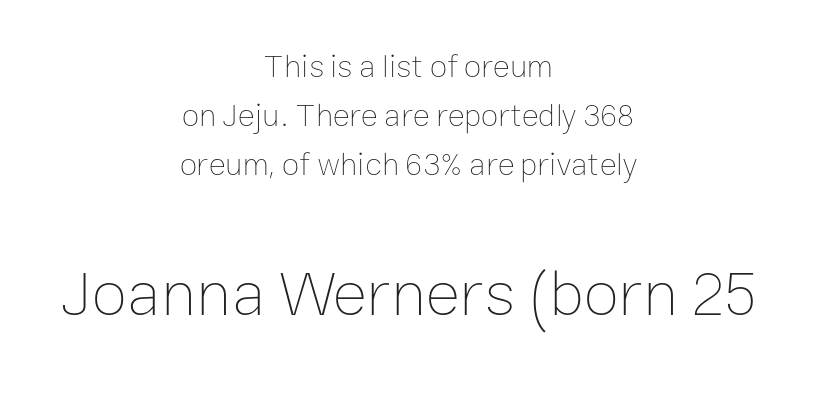
Q: Is the text bold? A: No.
Q: Is the text italic (slanted)? A: No, it is upright.
Q: Is the text underlined? A: No.
Q: How is the paragraph aligned? A: Centered.
Q: Is the spacing between letters normal or unusually wide? A: Normal.
Q: Is the spacing between lines tight, normal or loose? A: Normal.
Q: Which block of text is set in a larger size, the first (top) or the second (bottom)? A: The second (bottom) one.
Q: Width (condensed, normal, or wide)? A: Normal.
Q: Stroke contrast? A: Low.
Q: x-height? A: Medium.
Q: Monospaced? A: No.
